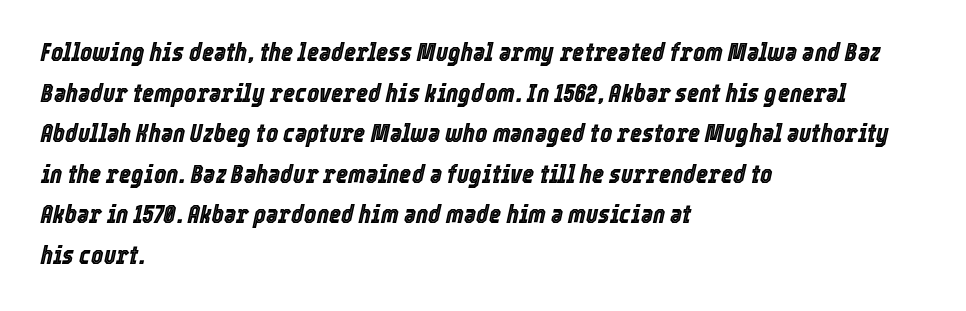
The image shows 26 px text type, italic (leaning right); set left-aligned, normal line spacing (1.56x), normal letter spacing, not underlined.
